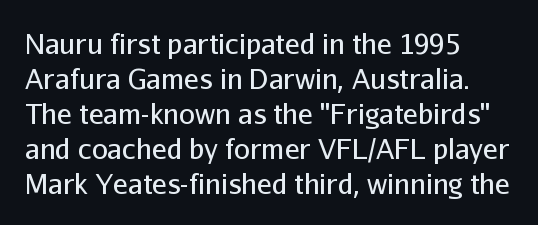
{"serif": "no", "italic": "no", "bold": "no", "weight": "regular", "width": "normal", "stroke_contrast": "low", "x_height": "medium", "monospaced": "no", "underline": "no", "align": "left", "line_spacing": "normal", "line_spacing_ratio": 1.25, "letter_spacing": "normal", "letter_spacing_em": 0.0, "glyph_px": 28}
